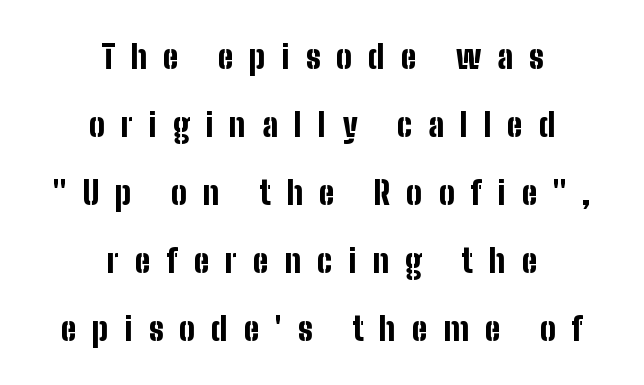
{"serif": "no", "italic": "no", "bold": "yes", "weight": "bold", "width": "condensed", "stroke_contrast": "low", "x_height": "medium", "monospaced": "no", "underline": "no", "align": "center", "line_spacing": "loose", "line_spacing_ratio": 2.06, "letter_spacing": "wide", "letter_spacing_em": 0.49, "glyph_px": 33}
